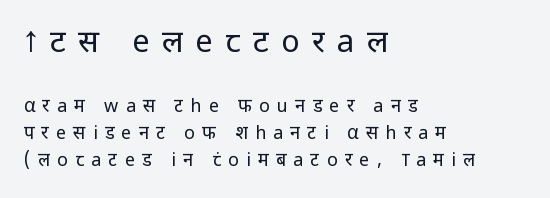
The image shows 31 px regular-weight sans-serif type, upright; set left-aligned, normal line spacing (1.49x), unusually wide letter spacing (+0.4 em), not underlined; the first (top) block is 1.72x larger; low stroke contrast and a medium x-height.
